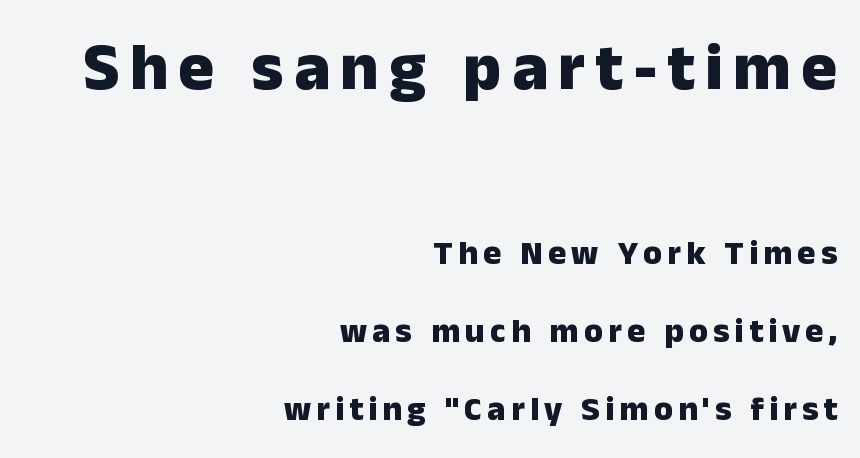
Q: Is the text bold? A: Yes.
Q: Is the text italic (slanted)? A: No, it is upright.
Q: Is the typeface a serif or a sans-serif typeface? A: Sans-serif.
Q: Is the text underlined? A: No.
Q: How is the paragraph aligned? A: Right-aligned.
Q: Is the spacing between lines tight, normal or loose? A: Loose.
Q: Which block of text is set in a larger size, the first (top) or the second (bottom)? A: The first (top) one.
Q: Width (condensed, normal, or wide)? A: Normal.
Q: Stroke contrast? A: Low.
Q: x-height? A: Medium.
Q: Monospaced? A: No.
